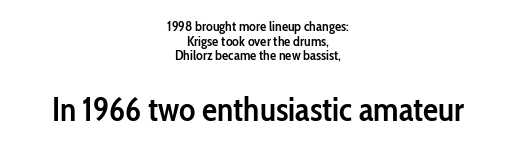
Visually, the bottom section dominates because its glyphs are scaled up. A centered setting, common on invitations and titles, is used for this passage. A typesetter would label this face a sans. Think of a printed novel: that variable character pitch is what you see here. A bare baseline throughout the passage. Short note: letters normally spaced.
